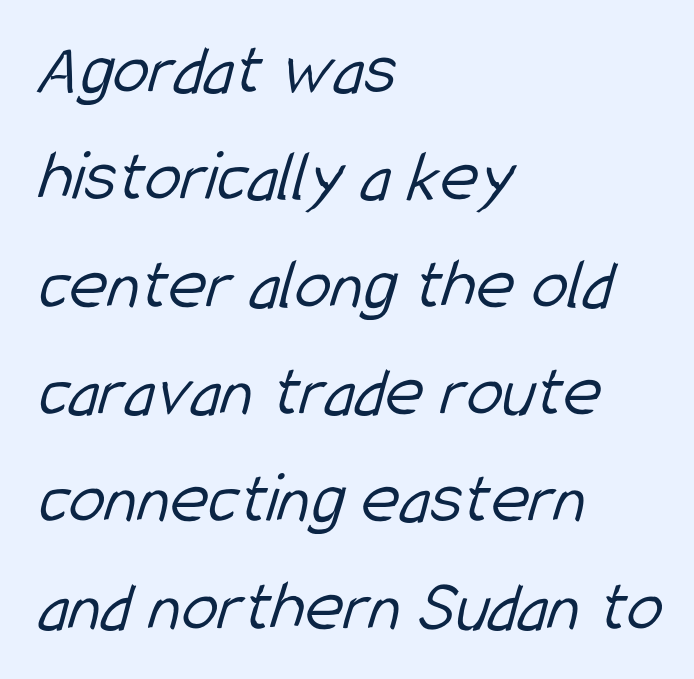
Q: Is the text bold? A: No.
Q: Is the typeface a serif or a sans-serif typeface? A: Sans-serif.
Q: Is the text underlined? A: No.
Q: How is the paragraph aligned? A: Left-aligned.
Q: Is the spacing between letters normal or unusually wide? A: Normal.
Q: Is the spacing between lines tight, normal or loose? A: Normal.
Q: Width (condensed, normal, or wide)? A: Condensed.
Q: Stroke contrast? A: Low.
Q: x-height? A: Medium.
Q: Monospaced? A: No.
